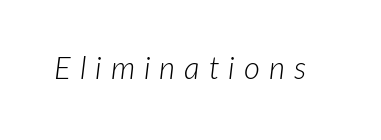
{"italic": "yes", "lean": "right", "slant_degrees": 7, "bold": "no", "weight": "light", "width": "normal", "stroke_contrast": "low", "x_height": "medium", "monospaced": "no", "underline": "no", "letter_spacing": "wide", "letter_spacing_em": 0.29, "glyph_px": 31}
